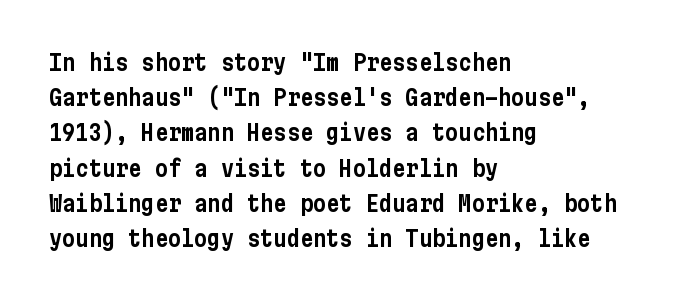
Q: Is the text italic (slanted)? A: No, it is upright.
Q: Is the text underlined? A: No.
Q: How is the paragraph aligned? A: Left-aligned.
Q: Is the spacing between letters normal or unusually wide? A: Normal.
Q: Is the spacing between lines tight, normal or loose? A: Normal.
